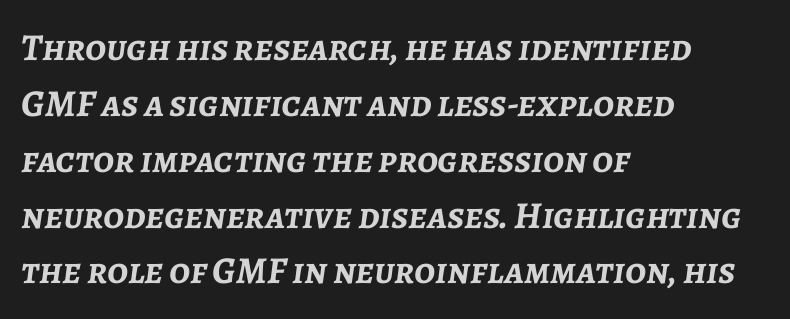
One glance says typical: line gaps are just what's usual. The setting favours the left margin, as ordinary paragraphs usually do. The strip under each line holds only bare page. A full-strength bold gives these letters their thick strokes. A typesetter would call this zero additional tracking.
